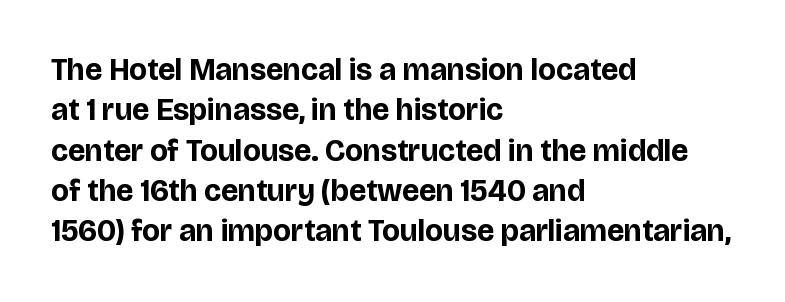
Q: Is the text bold? A: Yes.
Q: Is the text italic (slanted)? A: No, it is upright.
Q: Is the typeface a serif or a sans-serif typeface? A: Sans-serif.
Q: Is the text underlined? A: No.
Q: How is the paragraph aligned? A: Left-aligned.
Q: Is the spacing between letters normal or unusually wide? A: Normal.
Q: Is the spacing between lines tight, normal or loose? A: Normal.
Q: Width (condensed, normal, or wide)? A: Normal.
Q: Stroke contrast? A: Low.
Q: x-height? A: Large.
Q: Monospaced? A: No.
